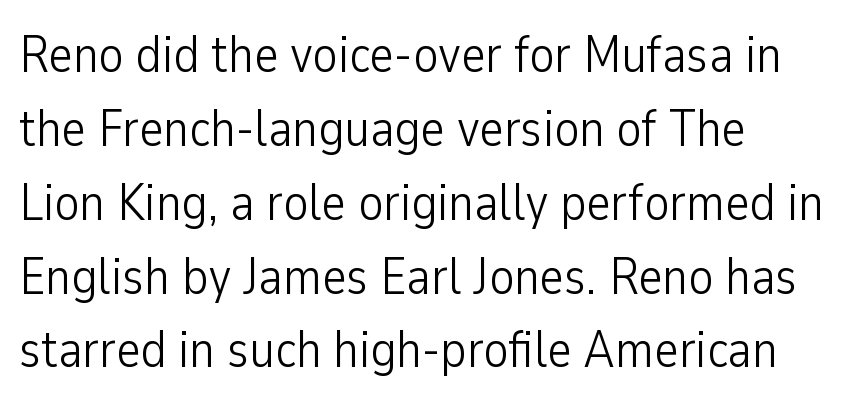
The image shows 52 px light, condensed sans-serif type, upright; set left-aligned, normal line spacing (1.42x), normal letter spacing, not underlined; low stroke contrast and a medium x-height.
